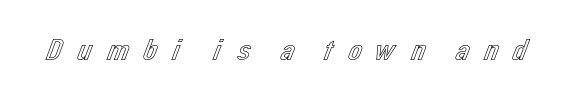
Q: Is the text italic (slanted)? A: Yes.
Q: Is the text underlined? A: No.
Q: Is the spacing between letters normal or unusually wide? A: Unusually wide.
Q: Width (condensed, normal, or wide)? A: Normal.
Q: x-height? A: Medium.
Q: Monospaced? A: No.
